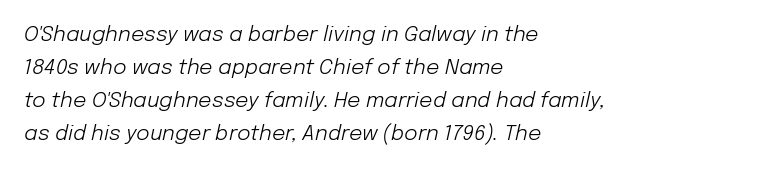
Q: Is the text bold? A: No.
Q: Is the text italic (slanted)? A: Yes, it leans right by about 12 degrees.
Q: Is the text underlined? A: No.
Q: How is the paragraph aligned? A: Left-aligned.
Q: Is the spacing between letters normal or unusually wide? A: Normal.
Q: Is the spacing between lines tight, normal or loose? A: Normal.
